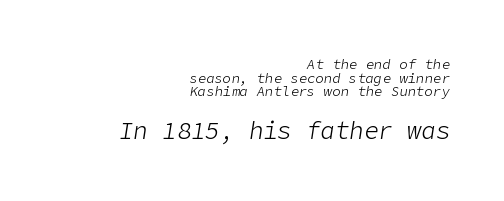
{"italic": "yes", "lean": "right", "slant_degrees": 9, "bold": "no", "underline": "no", "align": "right", "line_spacing": "tight", "line_spacing_ratio": 0.97, "letter_spacing": "normal", "letter_spacing_em": 0.0, "larger_block": "second", "size_ratio": 1.71, "glyph_px": 24}
